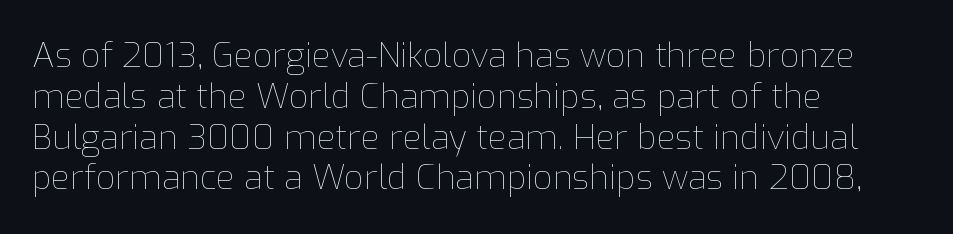
Q: Is the text bold? A: No.
Q: Is the text italic (slanted)? A: No, it is upright.
Q: Is the text underlined? A: No.
Q: How is the paragraph aligned? A: Left-aligned.
Q: Is the spacing between letters normal or unusually wide? A: Normal.
Q: Width (condensed, normal, or wide)? A: Normal.
Q: Stroke contrast? A: Low.
Q: x-height? A: Medium.
Q: Monospaced? A: No.
